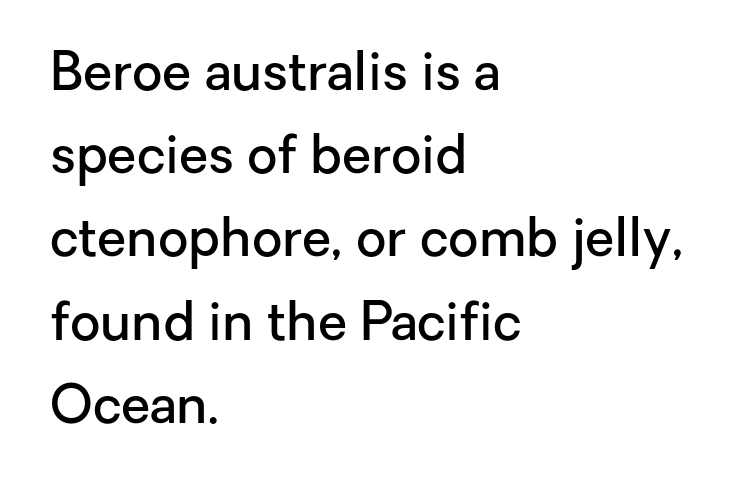
{"serif": "no", "italic": "no", "bold": "semi", "weight": "semibold", "width": "normal", "stroke_contrast": "low", "x_height": "medium", "monospaced": "no", "underline": "no", "align": "left", "line_spacing": "normal", "line_spacing_ratio": 1.57, "letter_spacing": "normal", "letter_spacing_em": 0.0, "glyph_px": 53}
